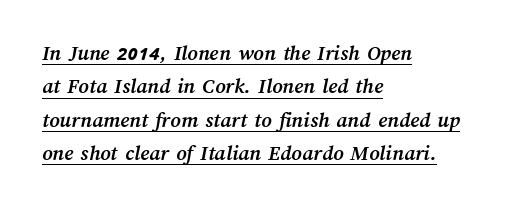
The image shows 22 px bold type; set left-aligned, normal line spacing (1.52x), normal letter spacing, underlined.
